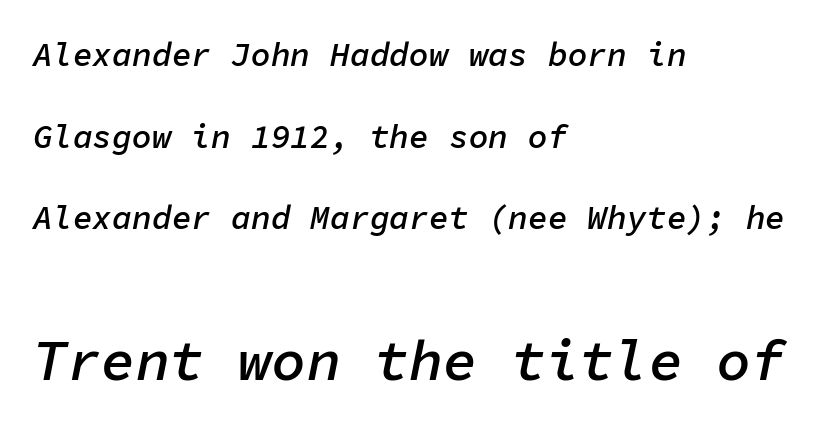
{"italic": "yes", "lean": "right", "slant_degrees": 11, "bold": "semi", "weight": "semibold", "width": "normal", "stroke_contrast": "low", "x_height": "medium", "monospaced": "yes", "underline": "no", "align": "left", "line_spacing": "loose", "line_spacing_ratio": 2.47, "letter_spacing": "normal", "letter_spacing_em": 0.0, "larger_block": "second", "size_ratio": 1.73, "glyph_px": 57}
